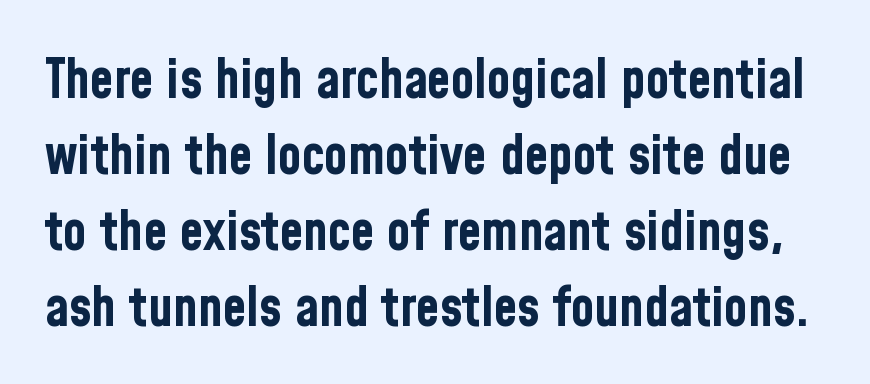
Q: Is the text bold? A: Yes.
Q: Is the text italic (slanted)? A: No, it is upright.
Q: Is the typeface a serif or a sans-serif typeface? A: Sans-serif.
Q: Is the text underlined? A: No.
Q: Is the spacing between letters normal or unusually wide? A: Normal.
Q: Is the spacing between lines tight, normal or loose? A: Normal.
Q: Width (condensed, normal, or wide)? A: Condensed.
Q: Stroke contrast? A: Low.
Q: x-height? A: Medium.
Q: Monospaced? A: No.
